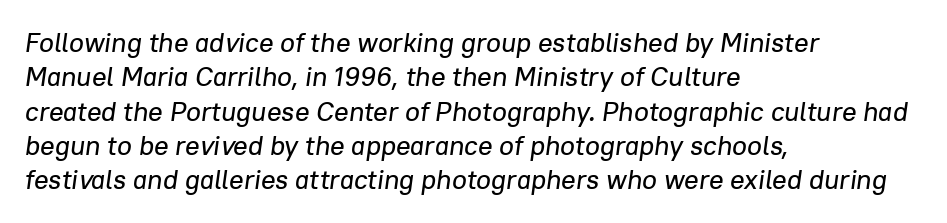
The image shows 27 px text type, italic (leaning right); set left-aligned, normal line spacing (1.27x), normal letter spacing, not underlined.
